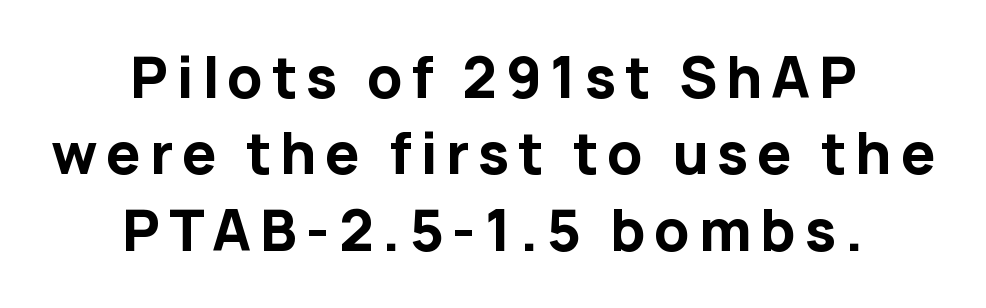
Q: Is the text bold? A: Yes.
Q: Is the text italic (slanted)? A: No, it is upright.
Q: Is the typeface a serif or a sans-serif typeface? A: Sans-serif.
Q: Is the text underlined? A: No.
Q: How is the paragraph aligned? A: Centered.
Q: Is the spacing between lines tight, normal or loose? A: Normal.
Q: Width (condensed, normal, or wide)? A: Normal.
Q: Stroke contrast? A: Low.
Q: x-height? A: Medium.
Q: Monospaced? A: No.
